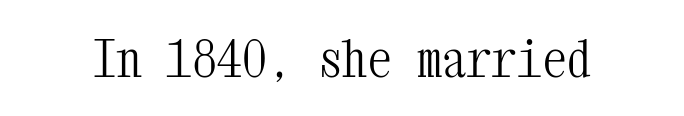
This reads as an unemphasized weight, regular at the heaviest. The baseline area is clear. Here the glyphs are tracked normally, forming tight word shapes. This is roman type, the default non-slanted kind. What kind of face is this? One with serifs. Think of a typewriter: that constant character pitch is what you see here.
